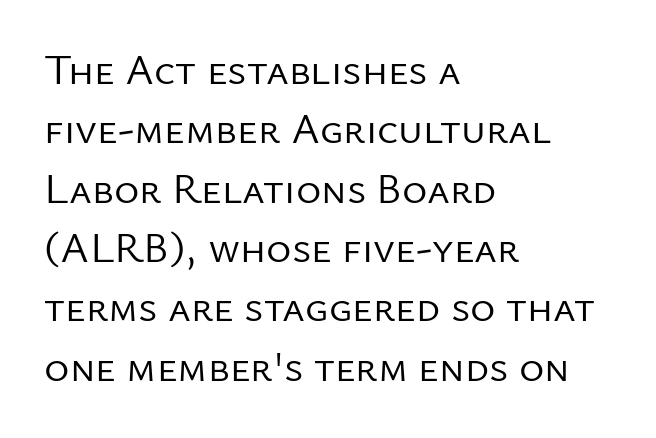
The image shows 43 px regular-weight sans-serif type, upright; set left-aligned, normal line spacing (1.38x), normal letter spacing, not underlined; low stroke contrast and a medium x-height.
